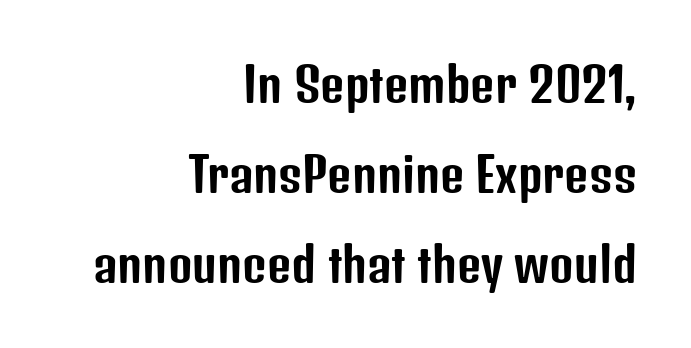
{"serif": "no", "italic": "no", "width": "condensed", "stroke_contrast": "low", "x_height": "medium", "monospaced": "no", "underline": "no", "align": "right", "line_spacing": "loose", "line_spacing_ratio": 1.91, "letter_spacing": "normal", "letter_spacing_em": 0.0, "glyph_px": 47}
